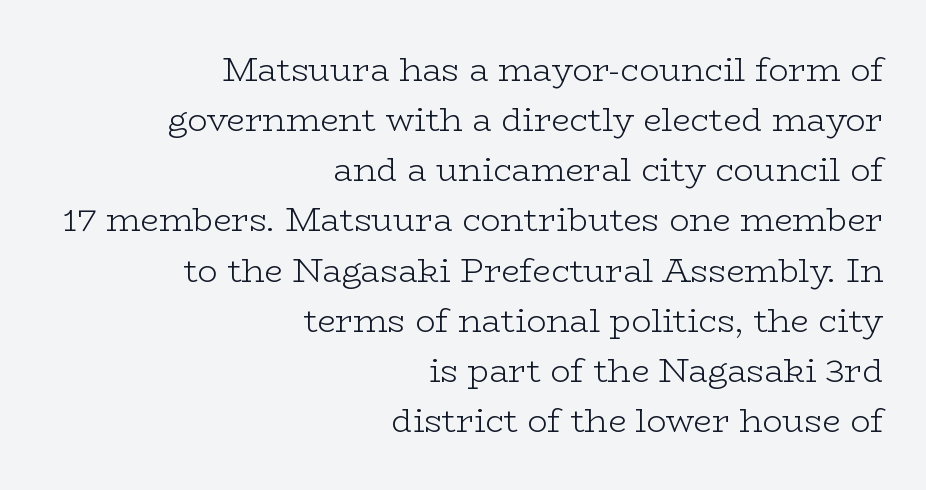
{"serif": "yes", "italic": "no", "bold": "no", "weight": "light", "width": "wide", "stroke_contrast": "low", "x_height": "medium", "monospaced": "no", "underline": "no", "align": "right", "line_spacing": "normal", "line_spacing_ratio": 1.52, "letter_spacing": "normal", "letter_spacing_em": 0.0, "glyph_px": 33}
